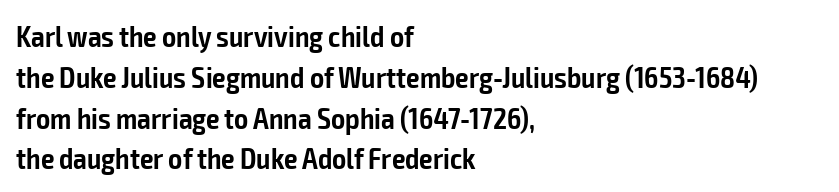
{"serif": "no", "italic": "no", "bold": "semi", "weight": "semibold", "width": "condensed", "stroke_contrast": "low", "x_height": "medium", "monospaced": "no", "underline": "no", "align": "left", "line_spacing": "normal", "line_spacing_ratio": 1.36, "letter_spacing": "normal", "letter_spacing_em": 0.0, "glyph_px": 30}
